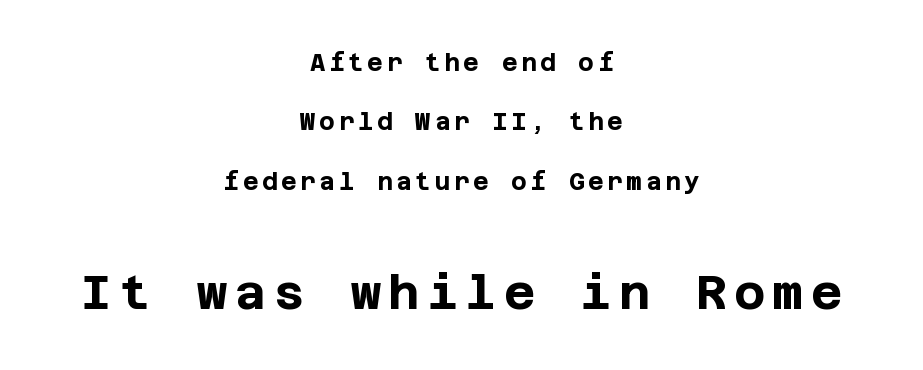
Anything drawn beneath the words? Only blank space. Nope, no serifs anywhere on these letters. Line spacing here is loose. A student would call this center alignment; a typographer would say set centered. As a designer I'd log this as weight 700, bold. Compare the two chunks: the lower has the greater cap height.
